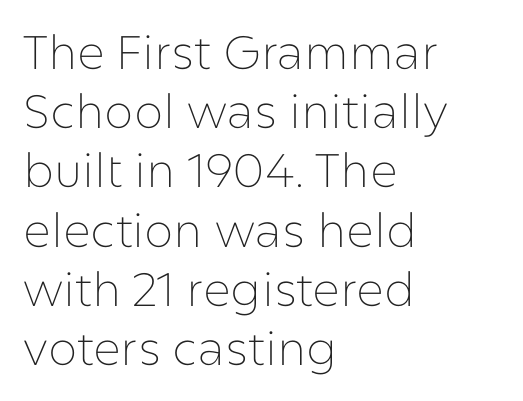
Q: Is the text bold? A: No.
Q: Is the text italic (slanted)? A: No, it is upright.
Q: Is the typeface a serif or a sans-serif typeface? A: Sans-serif.
Q: Is the text underlined? A: No.
Q: How is the paragraph aligned? A: Left-aligned.
Q: Is the spacing between letters normal or unusually wide? A: Normal.
Q: Is the spacing between lines tight, normal or loose? A: Normal.
Q: Width (condensed, normal, or wide)? A: Normal.
Q: Stroke contrast? A: Low.
Q: x-height? A: Medium.
Q: Monospaced? A: No.
